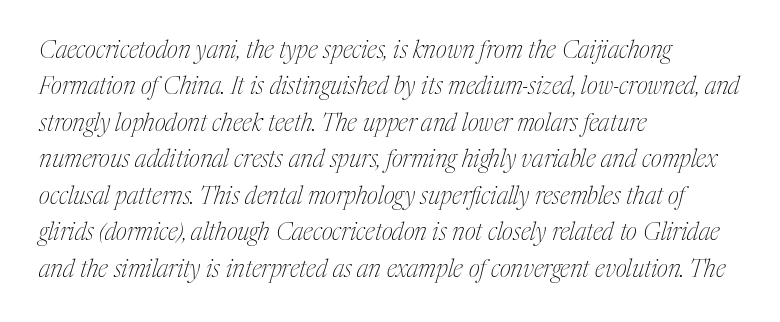
The image shows 24 px text type, italic (leaning right); set left-aligned, normal line spacing (1.52x), normal letter spacing, not underlined.
